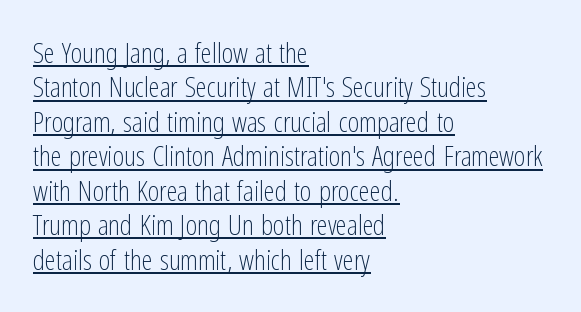
{"serif": "no", "italic": "no", "bold": "no", "weight": "light", "width": "condensed", "stroke_contrast": "low", "x_height": "medium", "monospaced": "no", "underline": "yes", "align": "left", "line_spacing_ratio": 1.23, "letter_spacing": "normal", "letter_spacing_em": 0.0, "glyph_px": 28}
